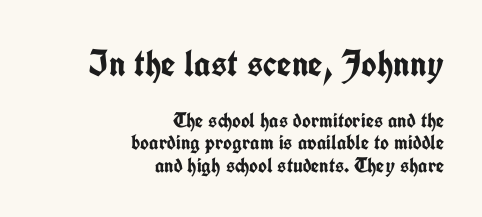
Q: Is the text bold? A: Yes.
Q: Is the text italic (slanted)? A: No, it is upright.
Q: Is the typeface a serif or a sans-serif typeface? A: Sans-serif.
Q: Is the text underlined? A: No.
Q: How is the paragraph aligned? A: Right-aligned.
Q: Is the spacing between letters normal or unusually wide? A: Normal.
Q: Is the spacing between lines tight, normal or loose? A: Tight.
Q: Which block of text is set in a larger size, the first (top) or the second (bottom)? A: The first (top) one.
Q: Width (condensed, normal, or wide)? A: Condensed.
Q: Stroke contrast? A: Low.
Q: x-height? A: Medium.
Q: Monospaced? A: No.
